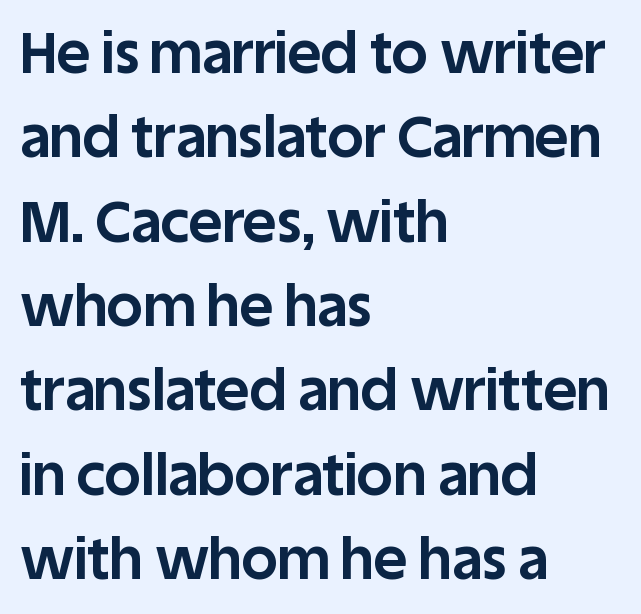
The image shows 57 px bold sans-serif type, upright; set left-aligned, normal line spacing (1.48x), normal letter spacing, not underlined; low stroke contrast and a large x-height.
